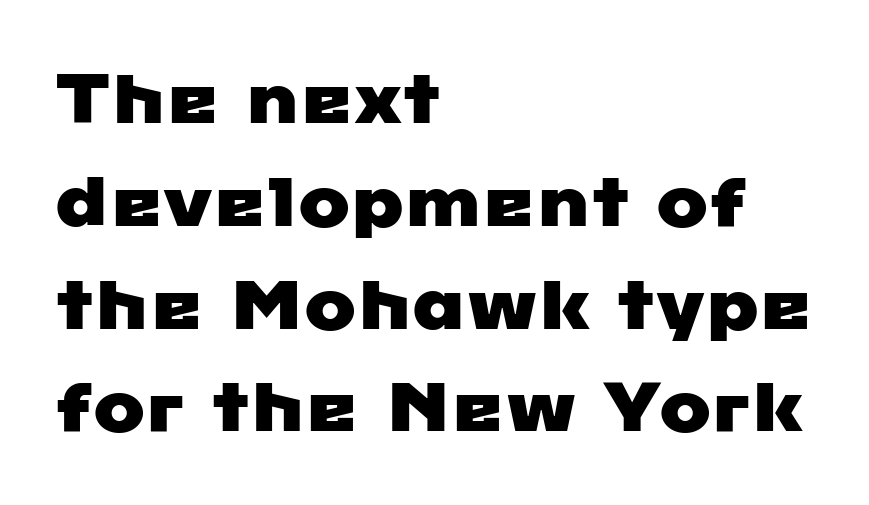
{"serif": "no", "width": "wide", "stroke_contrast": "low", "x_height": "medium", "monospaced": "no", "underline": "no", "align": "left", "line_spacing": "normal", "line_spacing_ratio": 1.49, "letter_spacing": "normal", "letter_spacing_em": 0.0, "glyph_px": 69}
